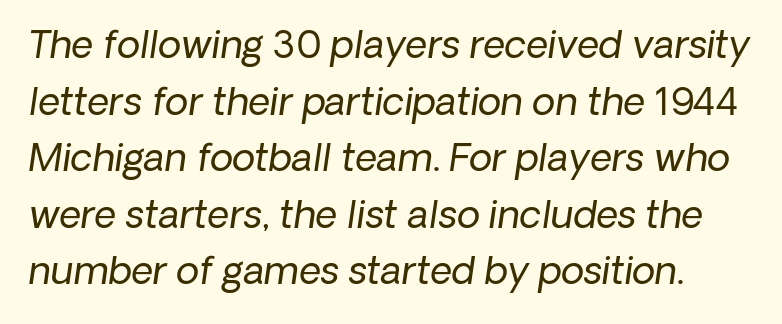
Q: Is the text bold? A: No.
Q: Is the text italic (slanted)? A: Yes, it leans right by about 8 degrees.
Q: Is the text underlined? A: No.
Q: Is the spacing between letters normal or unusually wide? A: Normal.
Q: Is the spacing between lines tight, normal or loose? A: Normal.
Q: Width (condensed, normal, or wide)? A: Normal.
Q: Stroke contrast? A: Low.
Q: x-height? A: Medium.
Q: Monospaced? A: No.
